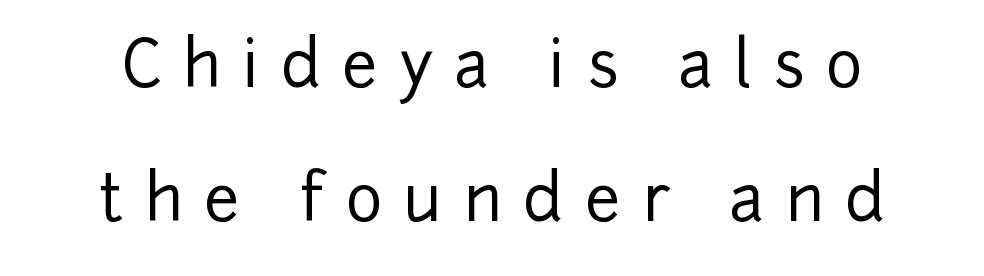
The image shows 63 px sans-serif type, upright; set loose line spacing (2.12x), unusually wide letter spacing (+0.34 em), not underlined; low stroke contrast and a medium x-height.
